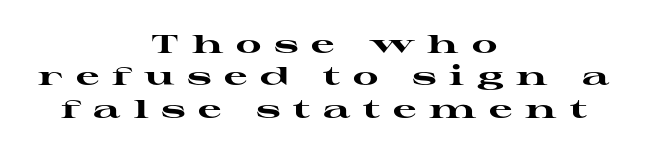
The image shows 26 px bold type, upright; set centered, normal line spacing (1.25x), unusually wide letter spacing (+0.49 em), not underlined.
